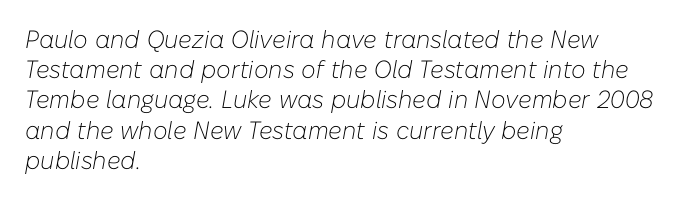
Stems and bowls with no extra thickness — not bold. The whole block is typeset with a tilt. Glance below the letters and you will spot only blank space. Glyph-to-glyph distance matches everyday printed text.
